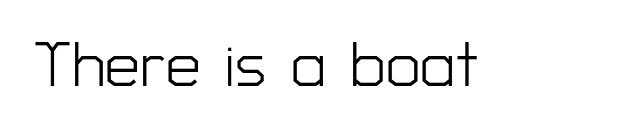
The image shows 62 px light sans-serif type, upright; set normal letter spacing, not underlined; low stroke contrast and a medium x-height.
